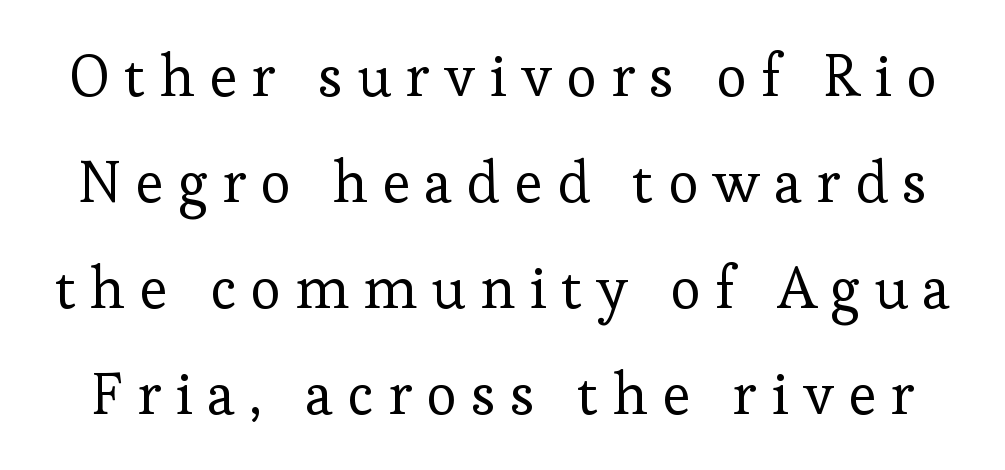
Q: Is the text bold? A: No.
Q: Is the text italic (slanted)? A: No, it is upright.
Q: Is the typeface a serif or a sans-serif typeface? A: Serif.
Q: Is the text underlined? A: No.
Q: Is the spacing between letters normal or unusually wide? A: Unusually wide.
Q: Width (condensed, normal, or wide)? A: Normal.
Q: Stroke contrast? A: Low.
Q: x-height? A: Medium.
Q: Monospaced? A: No.
